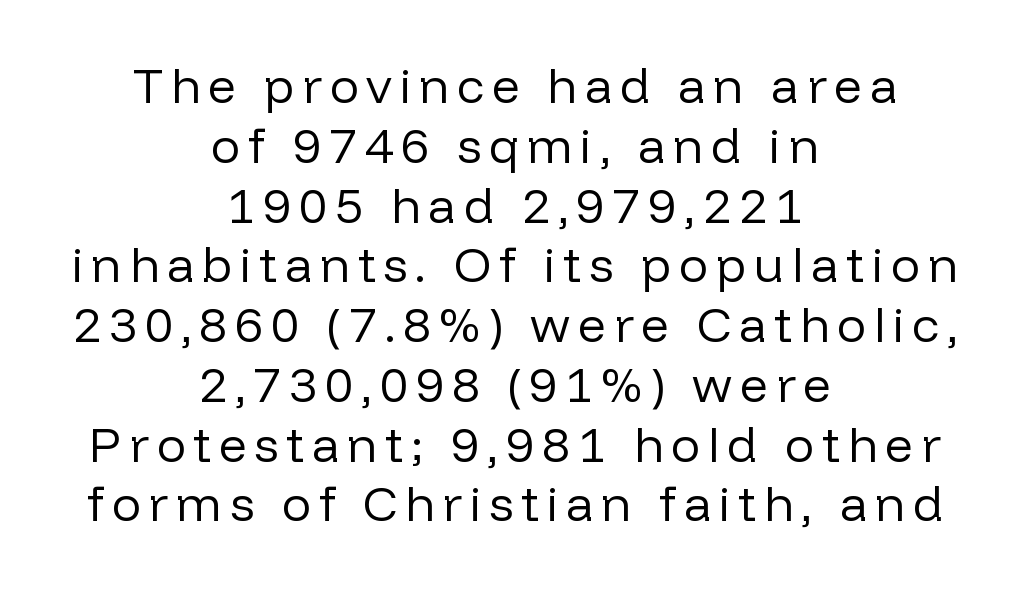
Is this a fixed-width face? No — the glyphs have proportional, varying widths. A typesetter would label this face a sans. Underlining? Definitely not there. Bold? No — there's no thickening of the strokes. Visually the block forms a symmetrical silhouette, jagged on both flanks.
